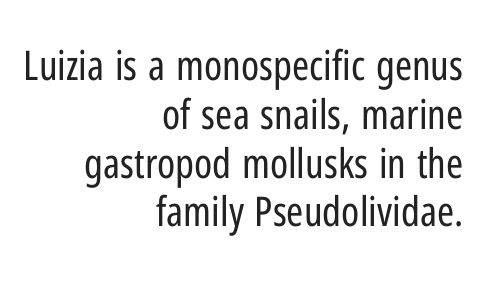
The image shows 41 px regular-weight, condensed sans-serif type, upright; set right-aligned, line spacing 1.19x, normal letter spacing, not underlined; low stroke contrast and a medium x-height.
